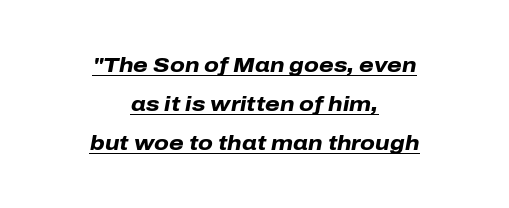
Observe the ordinary spacing: letters are neighbours, not strangers. The lines in this sample share a center point and differ in where they start and stop. It's the slanting kind of type. Weight check: bold — yes, fully.
